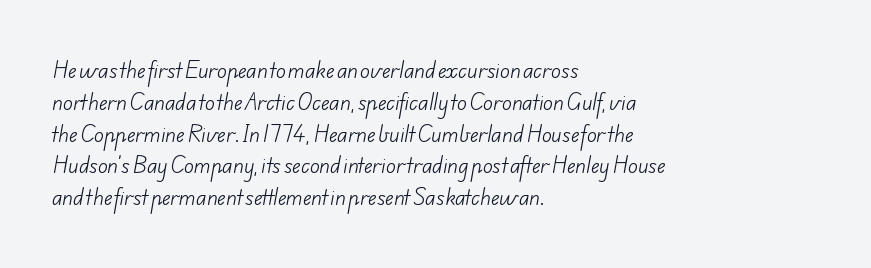
Q: Is the text bold? A: No.
Q: Is the text underlined? A: No.
Q: How is the paragraph aligned? A: Left-aligned.
Q: Is the spacing between letters normal or unusually wide? A: Normal.
Q: Is the spacing between lines tight, normal or loose? A: Normal.
